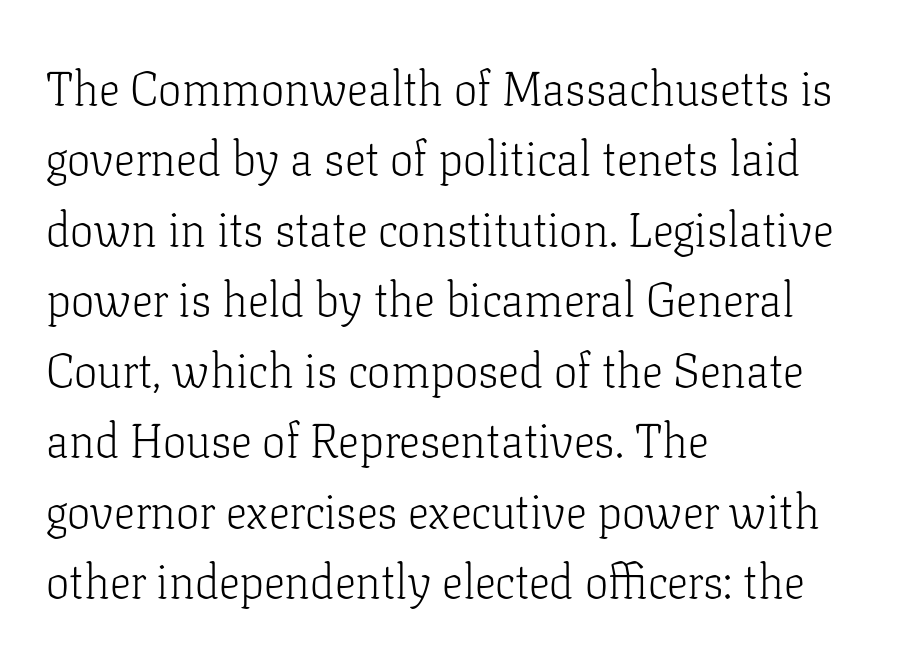
The designer left line spacing at the default. Unbolded letterforms with no extra heft. Glance below the letters and you will spot only blank space. Words appear dense and cohesive because spacing is normal. Where is the straight margin? On the left. A typesetter would call this proportional, since set widths differ per character.
